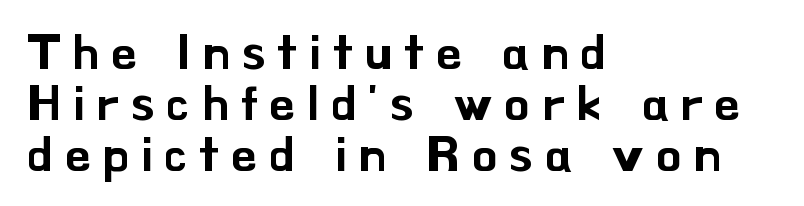
The image shows 50 px sans-serif type, upright; set left-aligned, tight line spacing (1.02x), unusually wide letter spacing (+0.24 em), not underlined; low stroke contrast and a small x-height.
